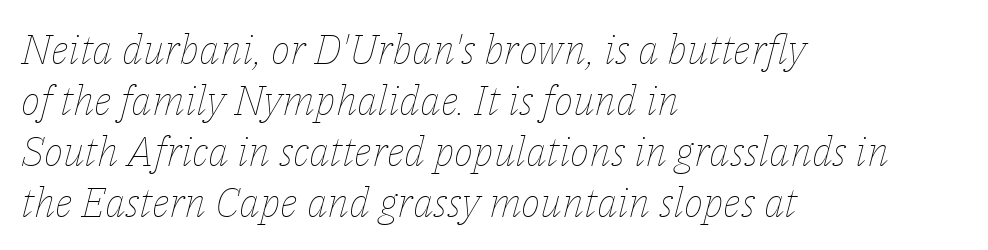
{"italic": "yes", "lean": "right", "slant_degrees": 14, "bold": "no", "weight": "thin", "width": "normal", "stroke_contrast": "low", "x_height": "medium", "monospaced": "no", "underline": "no", "align": "left", "line_spacing_ratio": 1.24, "letter_spacing": "normal", "letter_spacing_em": 0.0, "glyph_px": 41}
